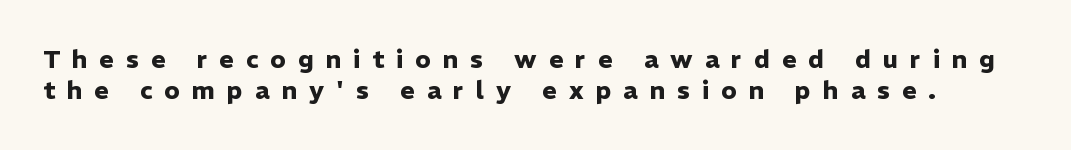
{"italic": "no", "bold": "yes", "underline": "no", "line_spacing": "normal", "line_spacing_ratio": 1.25, "letter_spacing": "wide", "letter_spacing_em": 0.48, "glyph_px": 25}
